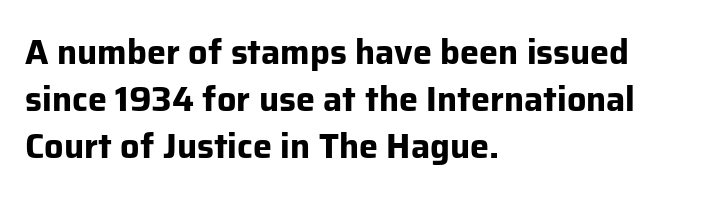
Does the weight exceed regular? Yes, all the way to bold. This sample uses plain, unmodified letter spacing. The letters carry no serifs — their stems end cleanly without finishing strokes. Here the designer chose a conventional face with non-uniform glyph widths. The type sits square on the baseline with zero lean. Teacher's note: observe the even left margin — that is flush-left alignment.
